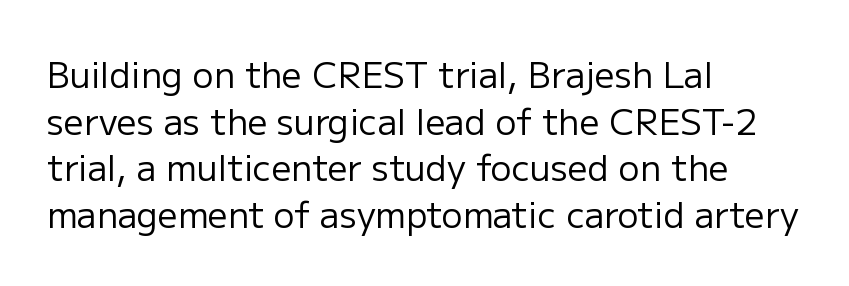
{"serif": "no", "italic": "no", "bold": "no", "weight": "regular", "width": "normal", "stroke_contrast": "low", "x_height": "medium", "monospaced": "no", "underline": "no", "align": "left", "line_spacing": "normal", "line_spacing_ratio": 1.33, "letter_spacing": "normal", "letter_spacing_em": 0.0, "glyph_px": 35}
